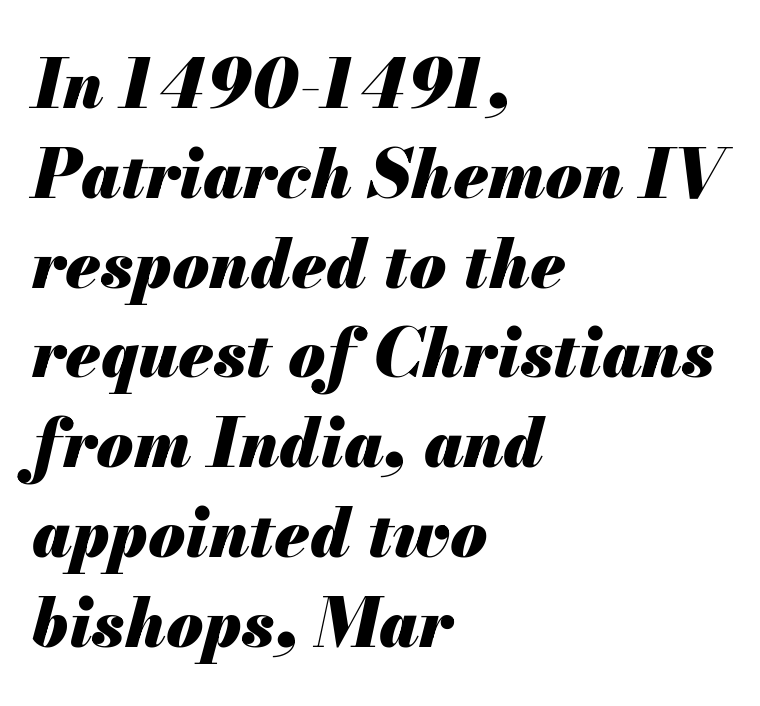
Character widths vary here, with narrow letters taking less room than wide ones. Rule under the text: the space is simply empty. Thick stems and heavy bowls — unmistakably bold. Default kerning and tracking; the words read as compact shapes. Characters are canted at an angle relative to the baseline's perpendicular.
